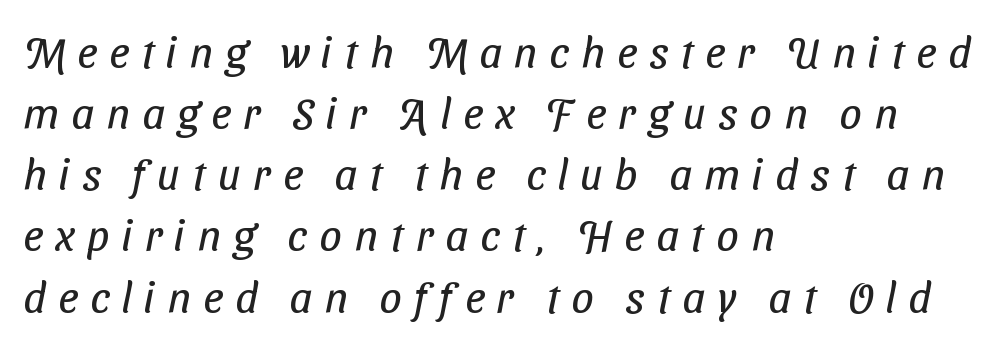
The image shows 44 px regular-weight, condensed sans-serif type; set left-aligned, normal line spacing (1.39x), unusually wide letter spacing (+0.28 em), not underlined; low stroke contrast and a medium x-height.
